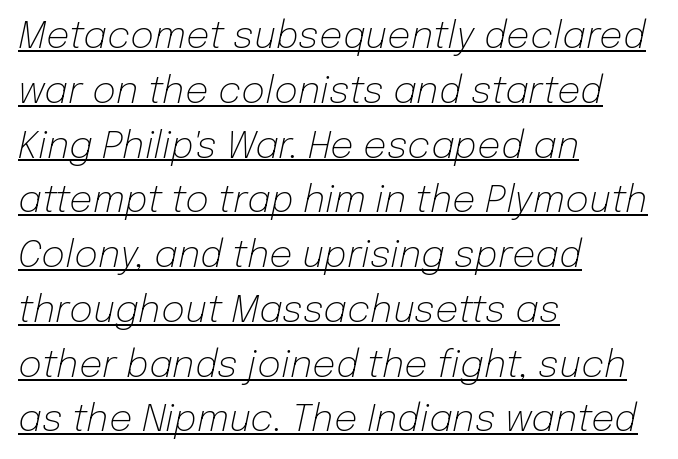
{"italic": "yes", "lean": "right", "slant_degrees": 12, "bold": "no", "weight": "light", "width": "normal", "stroke_contrast": "low", "x_height": "medium", "monospaced": "no", "underline": "yes", "align": "left", "line_spacing": "normal", "line_spacing_ratio": 1.48, "letter_spacing": "normal", "letter_spacing_em": 0.0, "glyph_px": 37}
